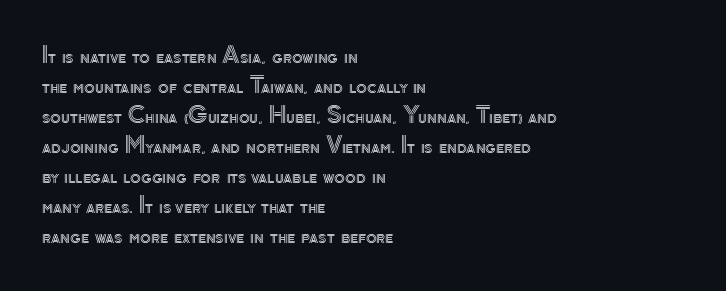
Decoration check: the copy has no underline. A roman cut, with each character standing at attention. The line-height multiplier appears to be the usual default. In CSS terms this would be text-align: left. Words appear dense and cohesive because spacing is normal.
